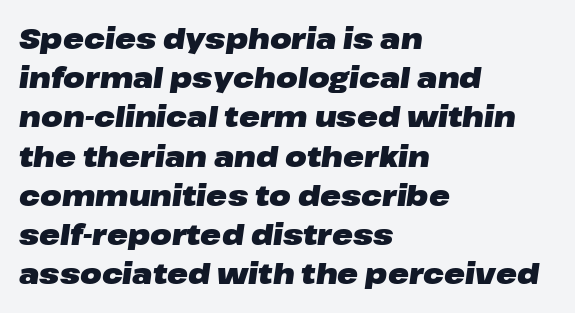
Q: Is the text bold? A: Yes.
Q: Is the text italic (slanted)? A: Yes, it leans right by about 8 degrees.
Q: Is the text underlined? A: No.
Q: How is the paragraph aligned? A: Left-aligned.
Q: Is the spacing between letters normal or unusually wide? A: Normal.
Q: Is the spacing between lines tight, normal or loose? A: Normal.
Q: Width (condensed, normal, or wide)? A: Wide.
Q: Stroke contrast? A: Low.
Q: x-height? A: Medium.
Q: Monospaced? A: No.
